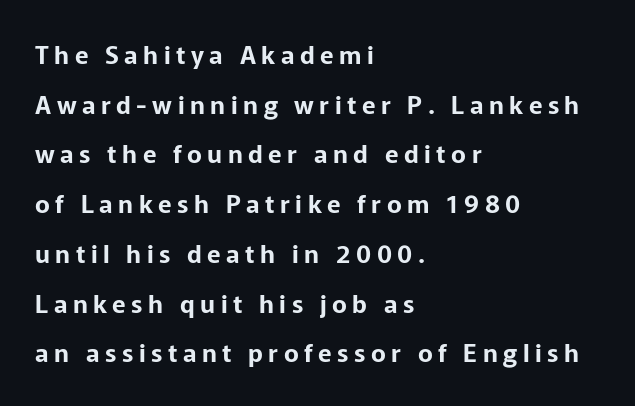
{"italic": "no", "underline": "no", "align": "left", "line_spacing": "loose", "line_spacing_ratio": 1.99, "letter_spacing": "wide", "letter_spacing_em": 0.22, "glyph_px": 25}
